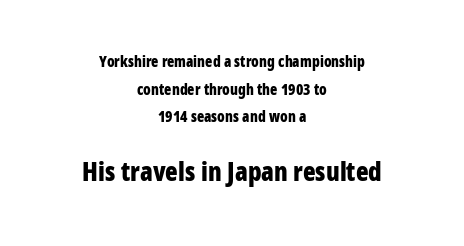
Q: Is the text bold? A: Yes.
Q: Is the text italic (slanted)? A: No, it is upright.
Q: Is the text underlined? A: No.
Q: How is the paragraph aligned? A: Centered.
Q: Is the spacing between letters normal or unusually wide? A: Normal.
Q: Which block of text is set in a larger size, the first (top) or the second (bottom)? A: The second (bottom) one.
